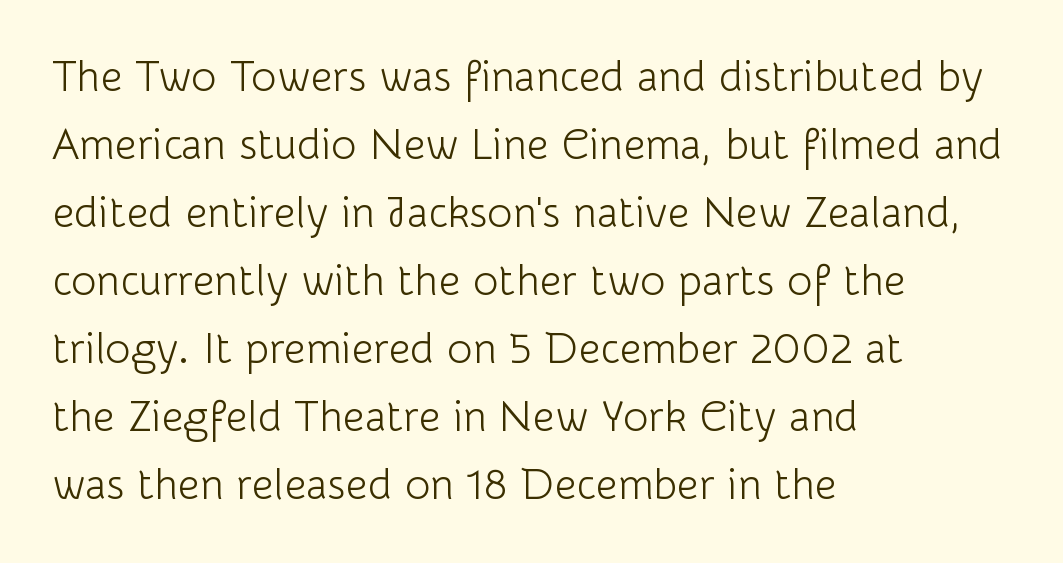
Q: Is the text bold? A: No.
Q: Is the text italic (slanted)? A: No, it is upright.
Q: Is the typeface a serif or a sans-serif typeface? A: Sans-serif.
Q: Is the text underlined? A: No.
Q: How is the paragraph aligned? A: Left-aligned.
Q: Is the spacing between letters normal or unusually wide? A: Normal.
Q: Is the spacing between lines tight, normal or loose? A: Normal.
Q: Width (condensed, normal, or wide)? A: Normal.
Q: Stroke contrast? A: Low.
Q: x-height? A: Medium.
Q: Monospaced? A: No.
